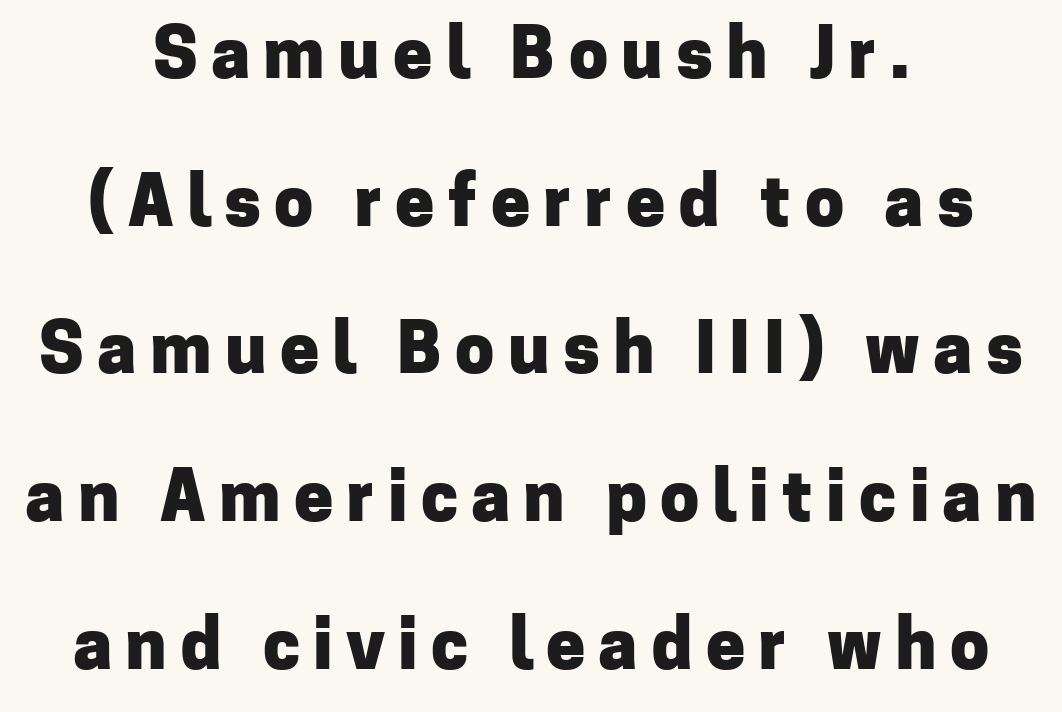
Q: Is the text bold? A: Yes.
Q: Is the text italic (slanted)? A: No, it is upright.
Q: Is the typeface a serif or a sans-serif typeface? A: Sans-serif.
Q: Is the text underlined? A: No.
Q: How is the paragraph aligned? A: Centered.
Q: Is the spacing between lines tight, normal or loose? A: Loose.
Q: Width (condensed, normal, or wide)? A: Normal.
Q: Stroke contrast? A: Low.
Q: x-height? A: Medium.
Q: Monospaced? A: No.
